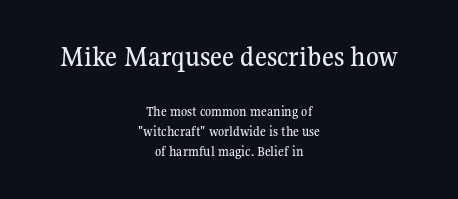
The image shows 29 px serif type, upright; set centered, normal line spacing (1.41x), normal letter spacing, not underlined; the first (top) block is 2.07x larger; medium stroke contrast and a medium x-height.
